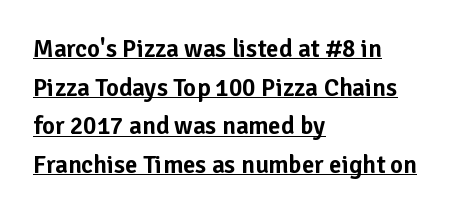
Each line starts at the same left margin while the right side varies. Compared with typical body copy, the letter spacing here is the same. Regarding leading, the lines here are spaced in the standard way. The letters stand upright; this is a roman face. The specimen includes a rule beneath the text block's lines.
